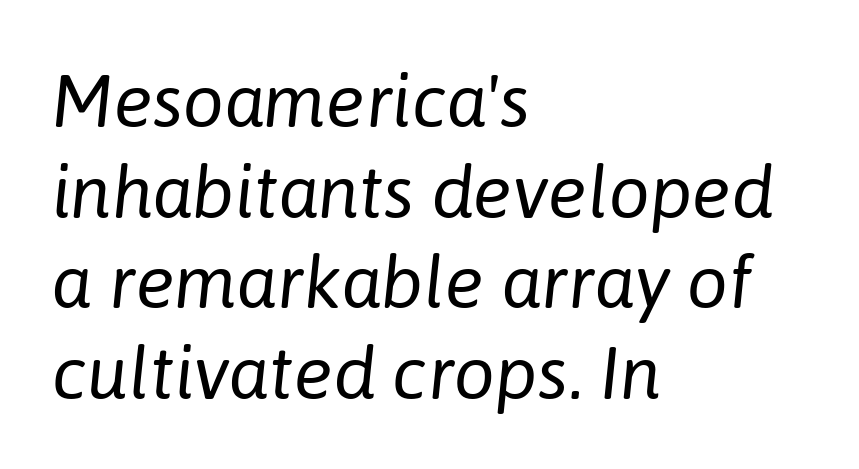
The typography opts for an oblique posture over an upright one. Think of a printed novel: that variable character pitch is what you see here. The font is comparable to plain body text, perhaps lighter. What stands out about the letter spacing? Nothing — it is the standard amount.
